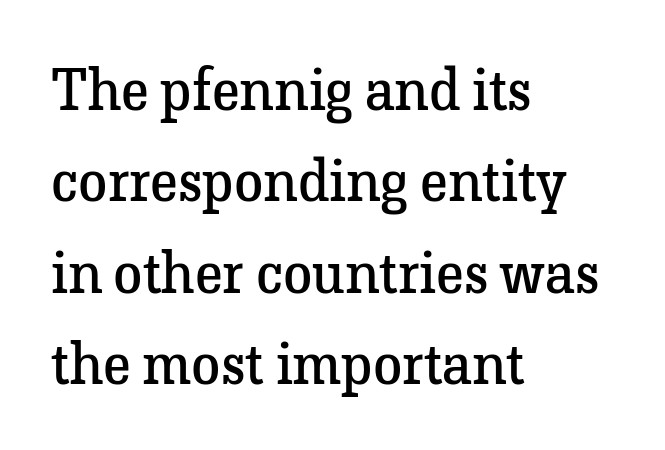
{"serif": "yes", "italic": "no", "bold": "no", "weight": "regular", "width": "normal", "stroke_contrast": "low", "x_height": "medium", "monospaced": "no", "underline": "no", "align": "left", "line_spacing": "normal", "line_spacing_ratio": 1.55, "letter_spacing": "normal", "letter_spacing_em": 0.0, "glyph_px": 59}
